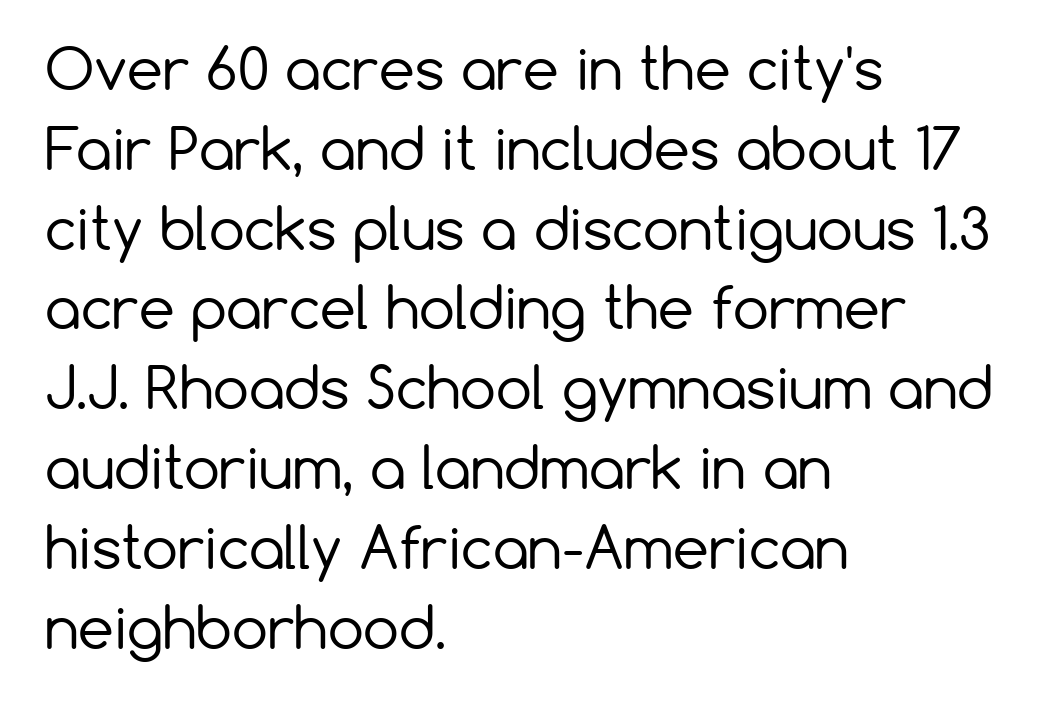
Q: Is the text bold? A: No.
Q: Is the text italic (slanted)? A: No, it is upright.
Q: Is the typeface a serif or a sans-serif typeface? A: Sans-serif.
Q: Is the text underlined? A: No.
Q: How is the paragraph aligned? A: Left-aligned.
Q: Is the spacing between letters normal or unusually wide? A: Normal.
Q: Is the spacing between lines tight, normal or loose? A: Normal.
Q: Width (condensed, normal, or wide)? A: Normal.
Q: Stroke contrast? A: Low.
Q: x-height? A: Medium.
Q: Monospaced? A: No.
